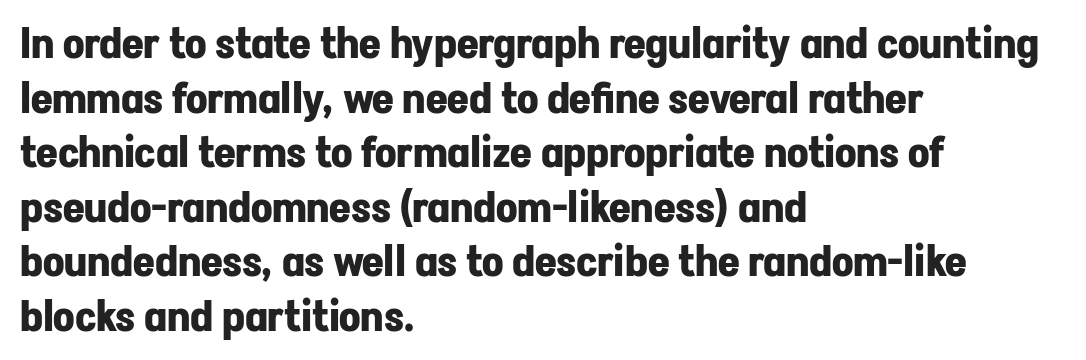
Q: Is the text bold? A: Yes.
Q: Is the text italic (slanted)? A: No, it is upright.
Q: Is the typeface a serif or a sans-serif typeface? A: Sans-serif.
Q: Is the text underlined? A: No.
Q: How is the paragraph aligned? A: Left-aligned.
Q: Is the spacing between letters normal or unusually wide? A: Normal.
Q: Is the spacing between lines tight, normal or loose? A: Normal.
Q: Width (condensed, normal, or wide)? A: Normal.
Q: Stroke contrast? A: Low.
Q: x-height? A: Medium.
Q: Monospaced? A: No.
